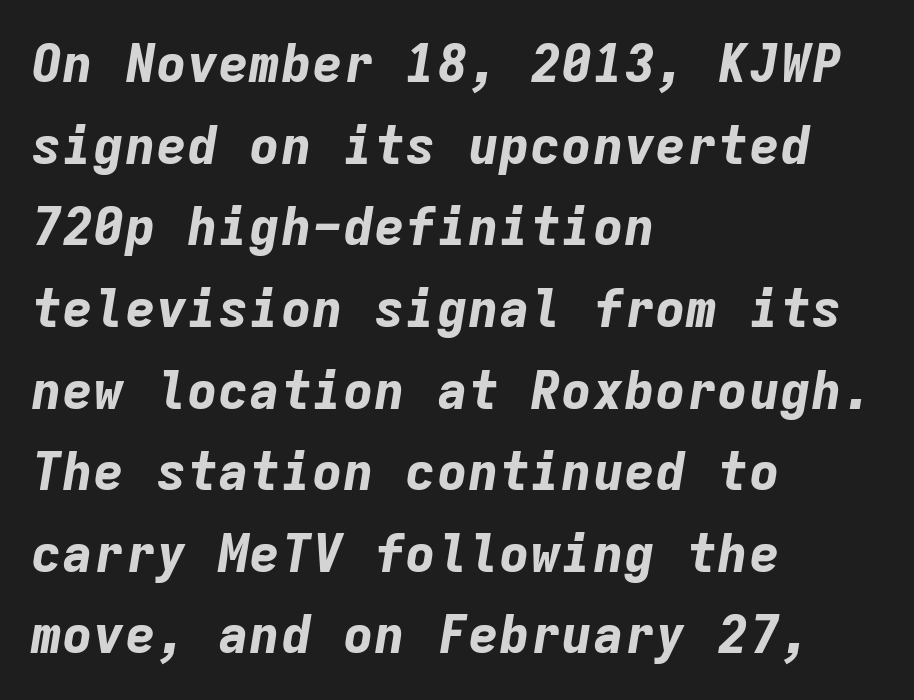
Monospaced: the letters line up in strict vertical columns. Each glyph is drawn with heavy, bold strokes. The passage is arranged the way most books set body copy — flush left. Check the space under the baseline: it is left empty. The typography opts for an oblique posture over an upright one. Rows of type keep a routine distance in the vertical direction.
